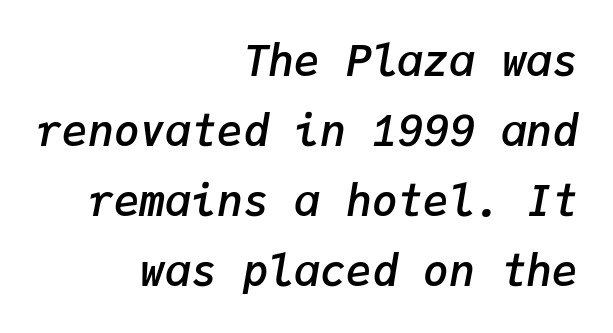
A fair bit of extra ink — the face is semibold, not bold. Layout note: lines flush right. Rows of type keep a routine distance in the vertical direction. Characters are canted at an angle relative to the baseline's perpendicular.
